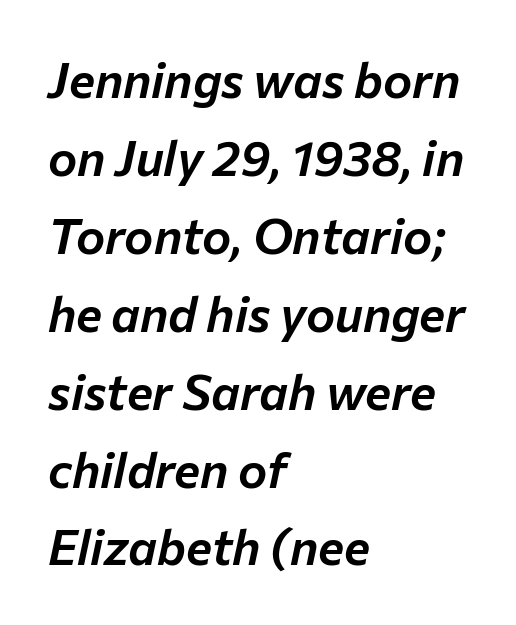
Q: Is the text italic (slanted)? A: Yes, it leans right by about 12 degrees.
Q: Is the text underlined? A: No.
Q: How is the paragraph aligned? A: Left-aligned.
Q: Is the spacing between letters normal or unusually wide? A: Normal.
Q: Is the spacing between lines tight, normal or loose? A: Normal.
Q: Width (condensed, normal, or wide)? A: Normal.
Q: Stroke contrast? A: Low.
Q: x-height? A: Medium.
Q: Monospaced? A: No.
